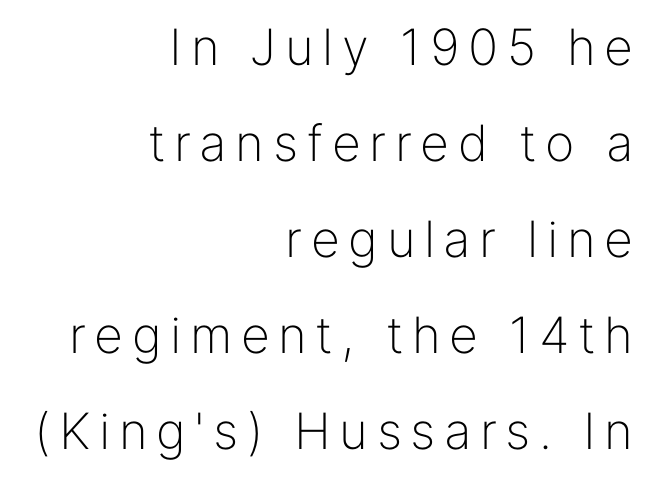
Q: Is the text bold? A: No.
Q: Is the text italic (slanted)? A: No, it is upright.
Q: Is the typeface a serif or a sans-serif typeface? A: Sans-serif.
Q: Is the text underlined? A: No.
Q: How is the paragraph aligned? A: Right-aligned.
Q: Is the spacing between lines tight, normal or loose? A: Loose.
Q: Width (condensed, normal, or wide)? A: Normal.
Q: Stroke contrast? A: Low.
Q: x-height? A: Medium.
Q: Monospaced? A: No.
